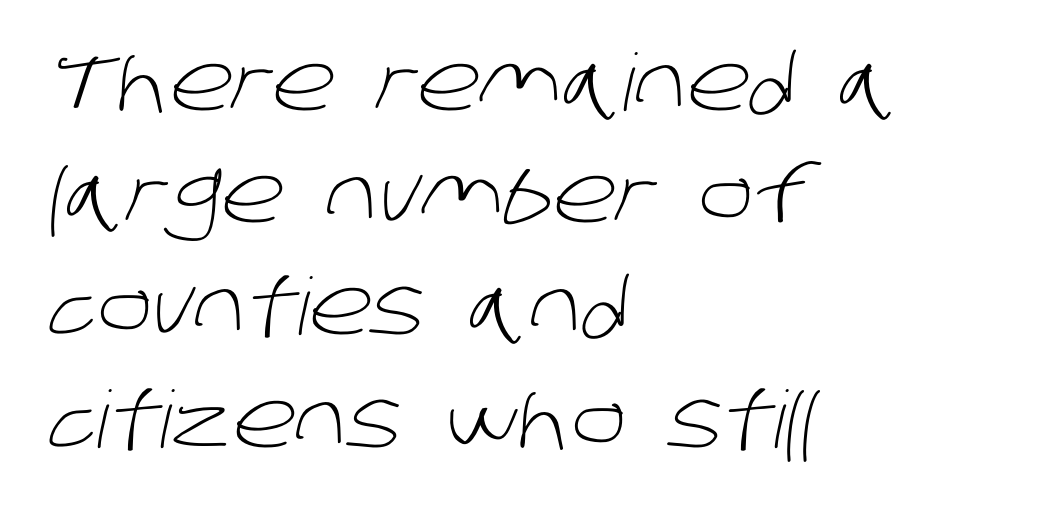
{"serif": "no", "bold": "no", "weight": "light", "width": "normal", "stroke_contrast": "low", "x_height": "large", "monospaced": "no", "underline": "no", "align": "left", "line_spacing": "normal", "line_spacing_ratio": 1.42, "letter_spacing": "normal", "letter_spacing_em": 0.0, "glyph_px": 79}
